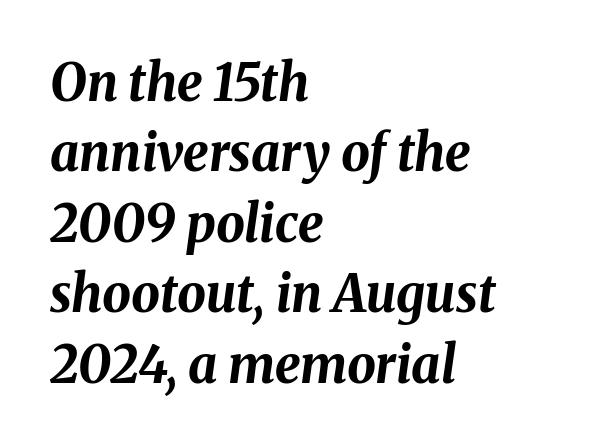
The passage shown leans; its letterforms are oblique. Bare-footed words on every line. Each letter keeps its own natural width here, so spacing adapts to shape. Weight check: bold — yes, fully.
